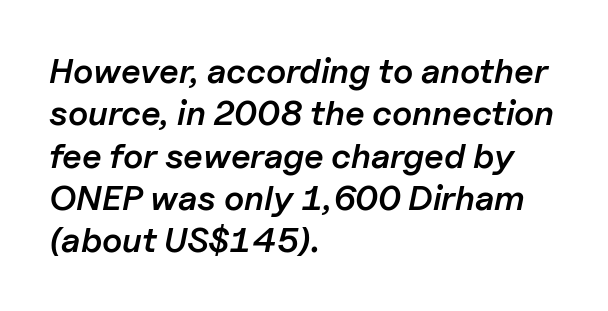
{"italic": "yes", "lean": "right", "slant_degrees": 11, "bold": "semi", "weight": "semibold", "width": "normal", "stroke_contrast": "low", "x_height": "medium", "monospaced": "no", "underline": "no", "align": "left", "line_spacing_ratio": 1.21, "letter_spacing": "normal", "letter_spacing_em": 0.0, "glyph_px": 35}
